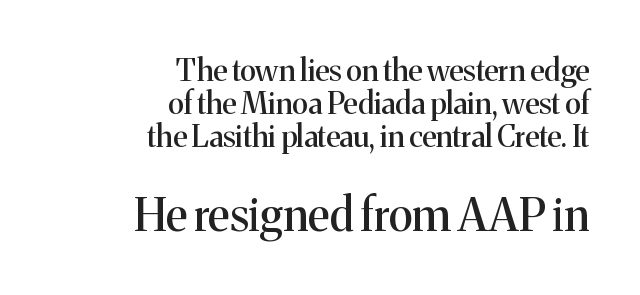
Reading top to bottom, the characters get bigger at the block break. The specimen omits any rule beneath the text block's lines. These lines stack with their right ends in a neat column. Here the designer chose a conventional face with non-uniform glyph widths. Notice how the stems are strictly vertical — no italics here. Does the leading feel generous? Not at all — it's pinched.
